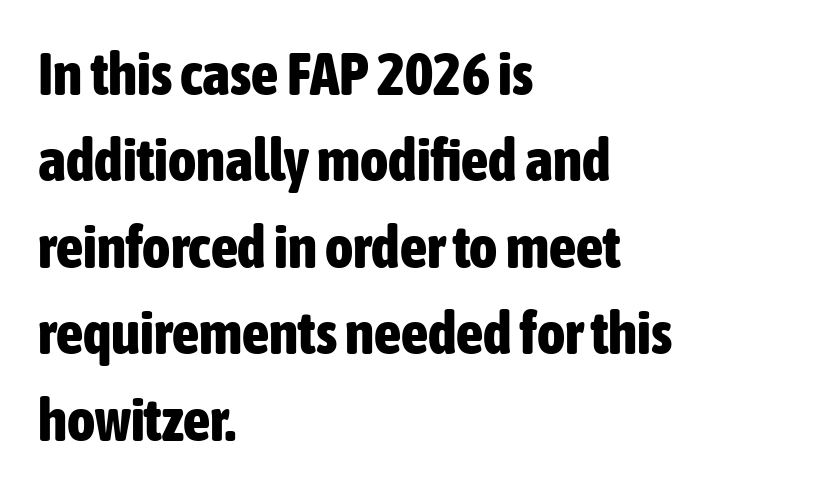
Ascenders rise straight up at ninety degrees. Honestly, the row spacing looks completely unremarkable. Each row of text sits above clean, open space. A student would call this left alignment; a typographer would say flush left, rag right. In terms of letterform style, serifs are entirely absent. Standard letterfit; no display-style spreading of the glyphs.
